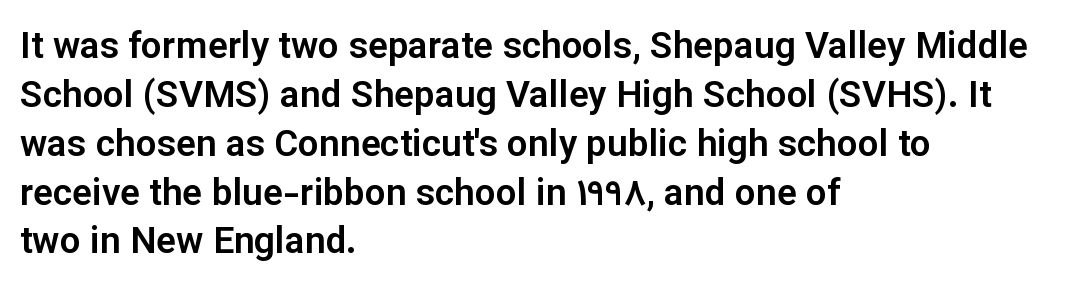
Q: Is the text italic (slanted)? A: No, it is upright.
Q: Is the typeface a serif or a sans-serif typeface? A: Sans-serif.
Q: Is the text underlined? A: No.
Q: How is the paragraph aligned? A: Left-aligned.
Q: Is the spacing between letters normal or unusually wide? A: Normal.
Q: Is the spacing between lines tight, normal or loose? A: Normal.
Q: Width (condensed, normal, or wide)? A: Normal.
Q: Stroke contrast? A: Low.
Q: x-height? A: Medium.
Q: Monospaced? A: No.
